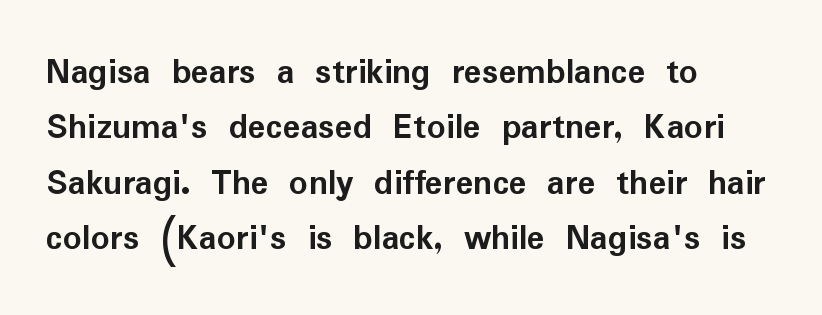
{"serif": "no", "italic": "no", "bold": "yes", "weight": "semibold", "width": "normal", "stroke_contrast": "low", "x_height": "medium", "monospaced": "no", "underline": "no", "align": "left", "line_spacing": "normal", "line_spacing_ratio": 1.5, "letter_spacing": "normal", "letter_spacing_em": 0.0, "glyph_px": 37}
